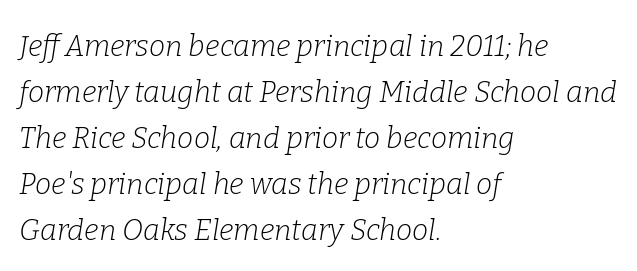
Q: Is the text bold? A: No.
Q: Is the text italic (slanted)? A: Yes, it leans right by about 9 degrees.
Q: Is the typeface a serif or a sans-serif typeface? A: Serif.
Q: Is the text underlined? A: No.
Q: How is the paragraph aligned? A: Left-aligned.
Q: Is the spacing between letters normal or unusually wide? A: Normal.
Q: Is the spacing between lines tight, normal or loose? A: Normal.
Q: Width (condensed, normal, or wide)? A: Normal.
Q: Stroke contrast? A: Low.
Q: x-height? A: Medium.
Q: Monospaced? A: No.
